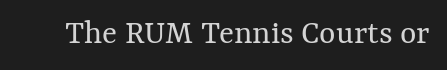
Q: Is the text bold? A: No.
Q: Is the text italic (slanted)? A: No, it is upright.
Q: Is the text underlined? A: No.
Q: Is the spacing between letters normal or unusually wide? A: Normal.
Q: Width (condensed, normal, or wide)? A: Normal.
Q: Stroke contrast? A: Medium.
Q: x-height? A: Medium.
Q: Monospaced? A: No.
